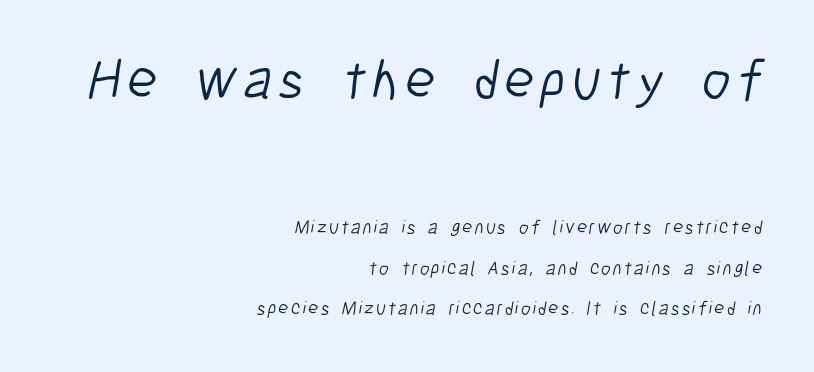
Type without underlining. Is the type heavy? It reads as light-to-regular instead. Character widths vary here, with narrow letters taking less room than wide ones. No feet cap the strokes, marking this as sans-serif type. Right-aligned paragraph, ragged on the left.
